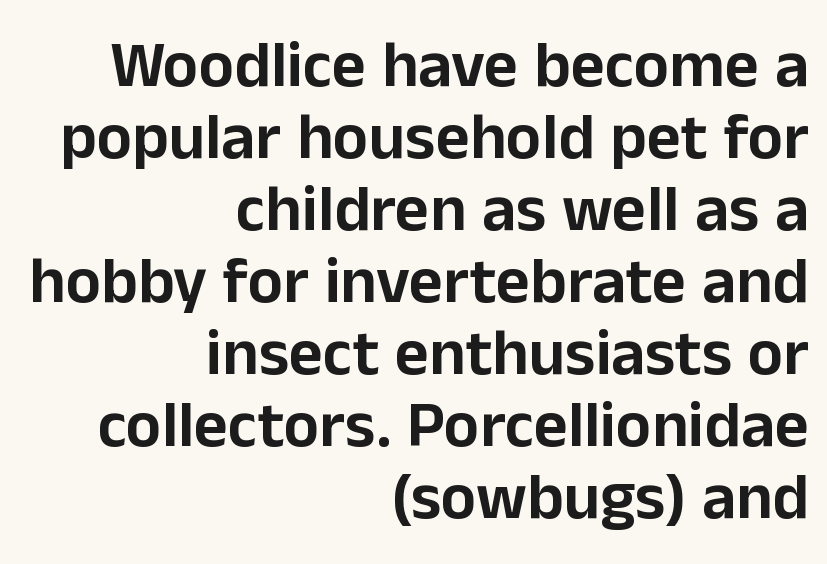
Is this a sans? Yes — the strokes have no serifs. Tracking value appears to be zero — textbook default spacing. Casual observation: everything's shoved over to the right. Note the varied advance widths — an 'i' is clearly narrower than an 'm'.
